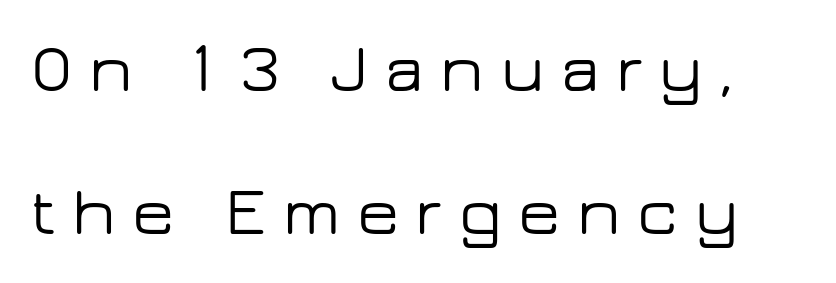
Q: Is the text italic (slanted)? A: No, it is upright.
Q: Is the typeface a serif or a sans-serif typeface? A: Sans-serif.
Q: Is the text underlined? A: No.
Q: Is the spacing between letters normal or unusually wide? A: Unusually wide.
Q: Is the spacing between lines tight, normal or loose? A: Loose.
Q: Width (condensed, normal, or wide)? A: Wide.
Q: Stroke contrast? A: Low.
Q: x-height? A: Medium.
Q: Monospaced? A: No.
